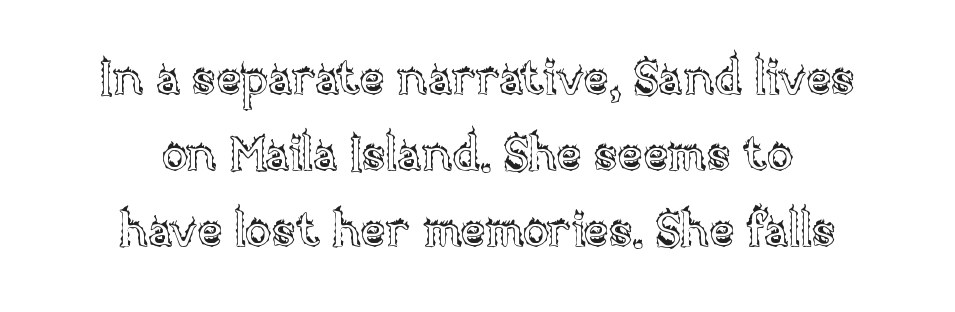
{"italic": "no", "width": "normal", "x_height": "large", "monospaced": "no", "underline": "no", "align": "center", "line_spacing": "normal", "line_spacing_ratio": 1.58, "letter_spacing": "normal", "letter_spacing_em": 0.0, "glyph_px": 48}
